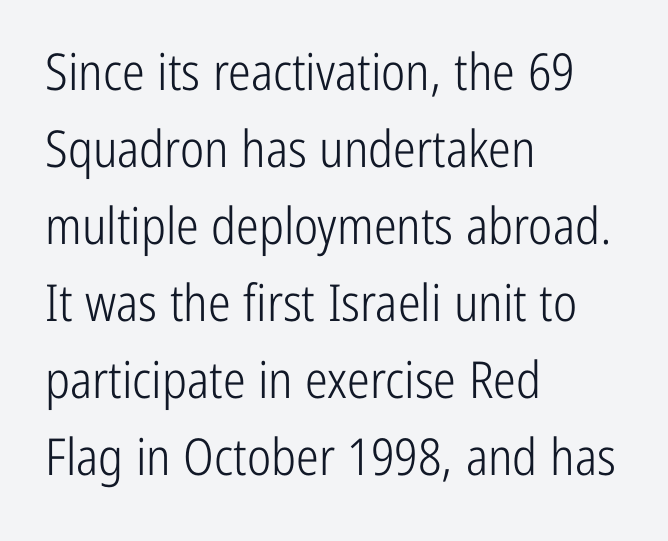
Q: Is the text bold? A: No.
Q: Is the text italic (slanted)? A: No, it is upright.
Q: Is the typeface a serif or a sans-serif typeface? A: Sans-serif.
Q: Is the text underlined? A: No.
Q: How is the paragraph aligned? A: Left-aligned.
Q: Is the spacing between letters normal or unusually wide? A: Normal.
Q: Is the spacing between lines tight, normal or loose? A: Normal.
Q: Width (condensed, normal, or wide)? A: Condensed.
Q: Stroke contrast? A: Low.
Q: x-height? A: Medium.
Q: Monospaced? A: No.
